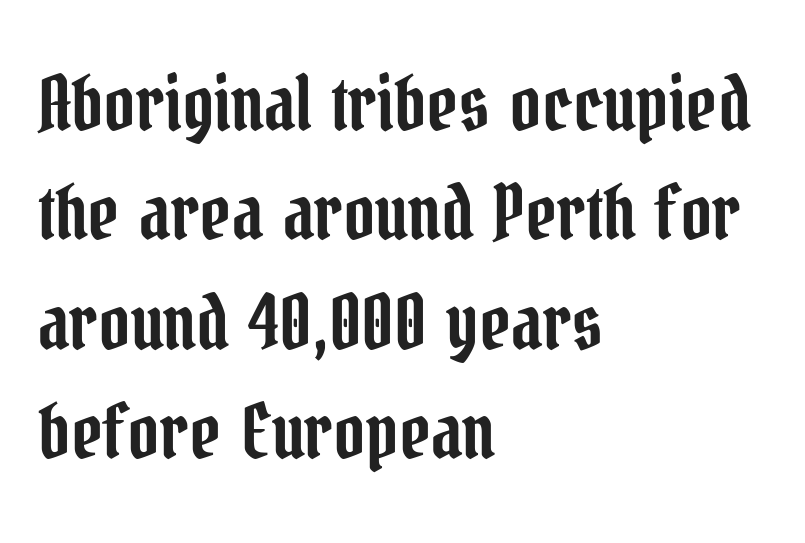
The image shows 76 px condensed serif type, upright; set left-aligned, normal line spacing (1.44x), normal letter spacing, not underlined; low stroke contrast and a medium x-height.
